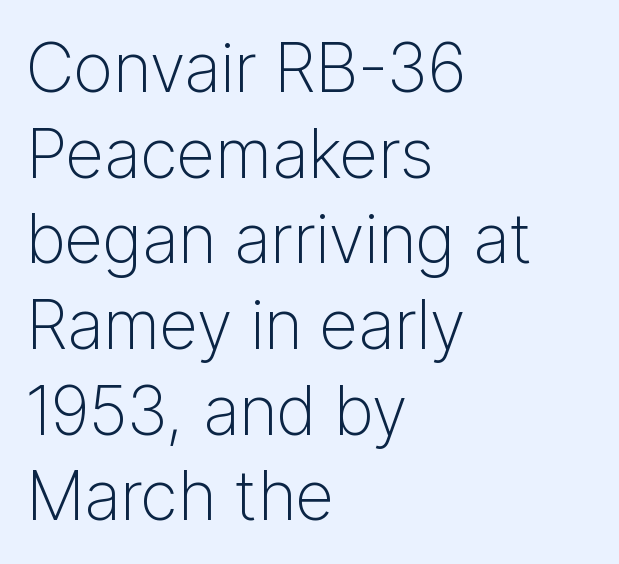
Q: Is the text bold? A: No.
Q: Is the text italic (slanted)? A: No, it is upright.
Q: Is the typeface a serif or a sans-serif typeface? A: Sans-serif.
Q: Is the text underlined? A: No.
Q: How is the paragraph aligned? A: Left-aligned.
Q: Is the spacing between letters normal or unusually wide? A: Normal.
Q: Is the spacing between lines tight, normal or loose? A: Normal.
Q: Width (condensed, normal, or wide)? A: Normal.
Q: Stroke contrast? A: Low.
Q: x-height? A: Medium.
Q: Monospaced? A: No.
